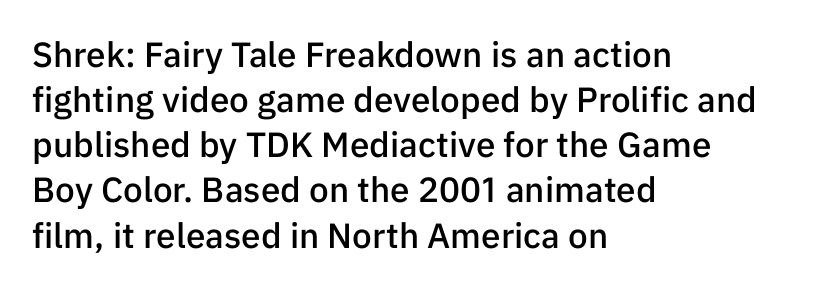
Typesetter's note: demi weight, one step under bold. This rendering features lettering with no underline. This sample keeps an unexceptional amount of space between lines. Note the varied advance widths — an 'i' is clearly narrower than an 'm'. A classic flush-left, rag-right setting is used for this passage. The typography opts for an upright posture over an oblique one.
